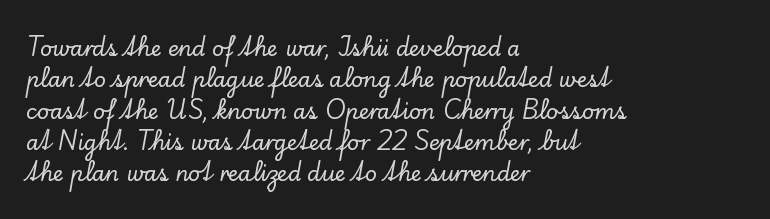
{"underline": "no", "align": "left", "line_spacing": "normal", "line_spacing_ratio": 1.49, "letter_spacing": "normal", "letter_spacing_em": 0.0, "glyph_px": 21}
